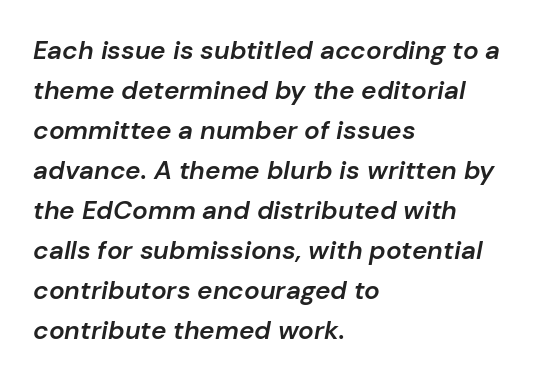
The image shows 26 px text type, italic (leaning right); set left-aligned, normal line spacing (1.54x), normal letter spacing, not underlined.
